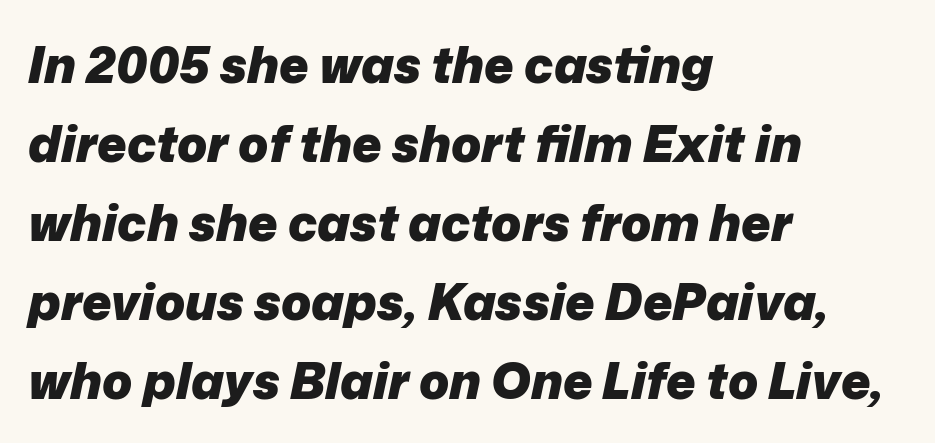
These lines are rendered in a variable-pitch font. Rendered with sloped, italic letterforms. Words float on clear page, feet unadorned. Here the glyphs are tracked normally, forming tight word shapes.
